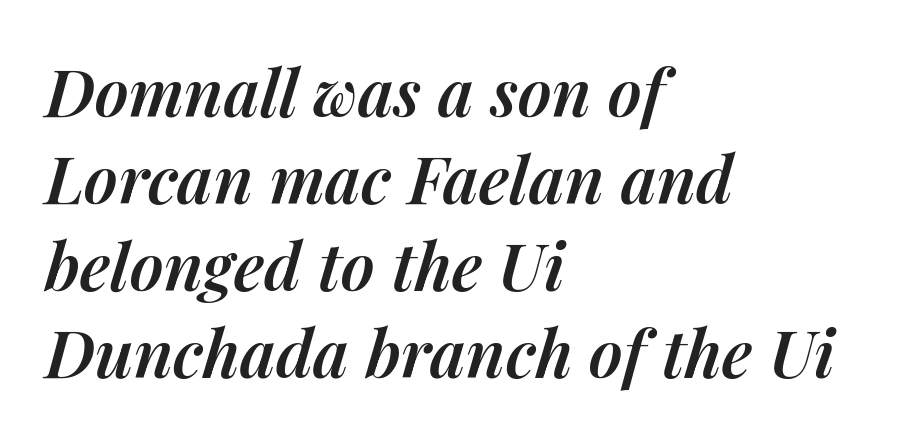
{"italic": "yes", "lean": "right", "slant_degrees": 14, "bold": "semi", "weight": "semibold", "width": "normal", "stroke_contrast": "medium", "x_height": "medium", "monospaced": "no", "underline": "no", "align": "left", "line_spacing": "normal", "line_spacing_ratio": 1.32, "letter_spacing": "normal", "letter_spacing_em": 0.0, "glyph_px": 66}
